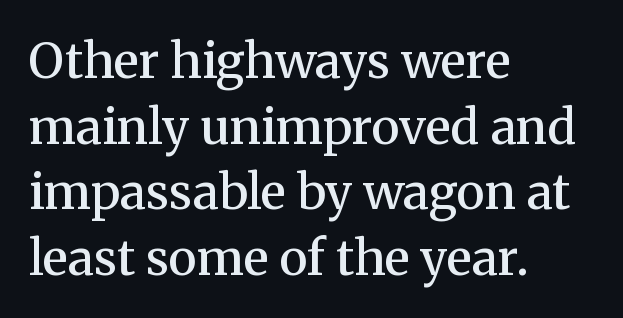
The image shows 49 px semibold serif type, upright; set left-aligned, normal line spacing (1.34x), normal letter spacing, not underlined; medium stroke contrast and a medium x-height.
